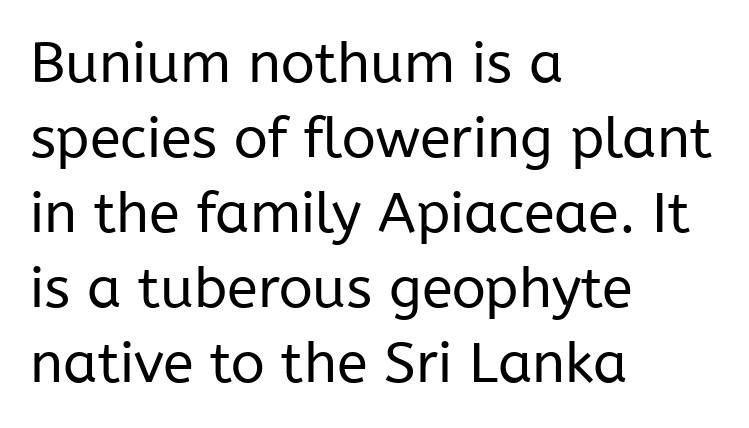
{"serif": "no", "italic": "no", "bold": "no", "weight": "regular", "width": "normal", "stroke_contrast": "low", "x_height": "medium", "monospaced": "no", "underline": "no", "align": "left", "line_spacing": "normal", "line_spacing_ratio": 1.34, "letter_spacing": "normal", "letter_spacing_em": 0.0, "glyph_px": 56}
